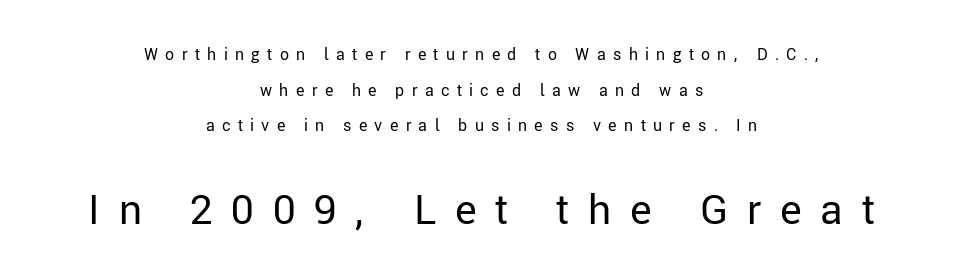
{"serif": "no", "italic": "no", "bold": "no", "weight": "regular", "width": "normal", "stroke_contrast": "low", "x_height": "medium", "monospaced": "no", "underline": "no", "align": "center", "line_spacing": "loose", "line_spacing_ratio": 2.23, "letter_spacing": "wide", "letter_spacing_em": 0.46, "larger_block": "second", "size_ratio": 2.56, "glyph_px": 41}
